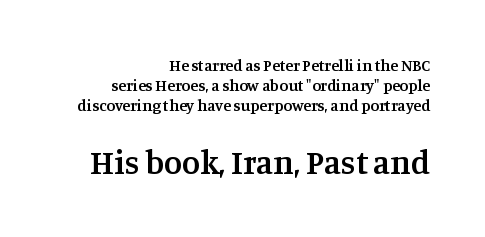
Q: Is the text bold? A: Semi-bold.
Q: Is the text italic (slanted)? A: No, it is upright.
Q: Is the typeface a serif or a sans-serif typeface? A: Serif.
Q: Is the text underlined? A: No.
Q: How is the paragraph aligned? A: Right-aligned.
Q: Is the spacing between letters normal or unusually wide? A: Normal.
Q: Which block of text is set in a larger size, the first (top) or the second (bottom)? A: The second (bottom) one.
Q: Width (condensed, normal, or wide)? A: Normal.
Q: Stroke contrast? A: Medium.
Q: x-height? A: Large.
Q: Monospaced? A: No.
